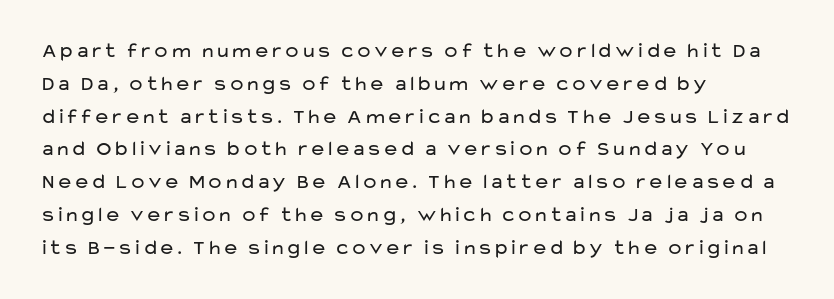
Upright lettering throughout. The rows are spaced the way most documents space them. These lines stack with their left ends in a neat column. The space beneath each line is pristine and unruled. This sample uses plain, unmodified letter spacing. Stem width sits at or under what a default text font uses.
